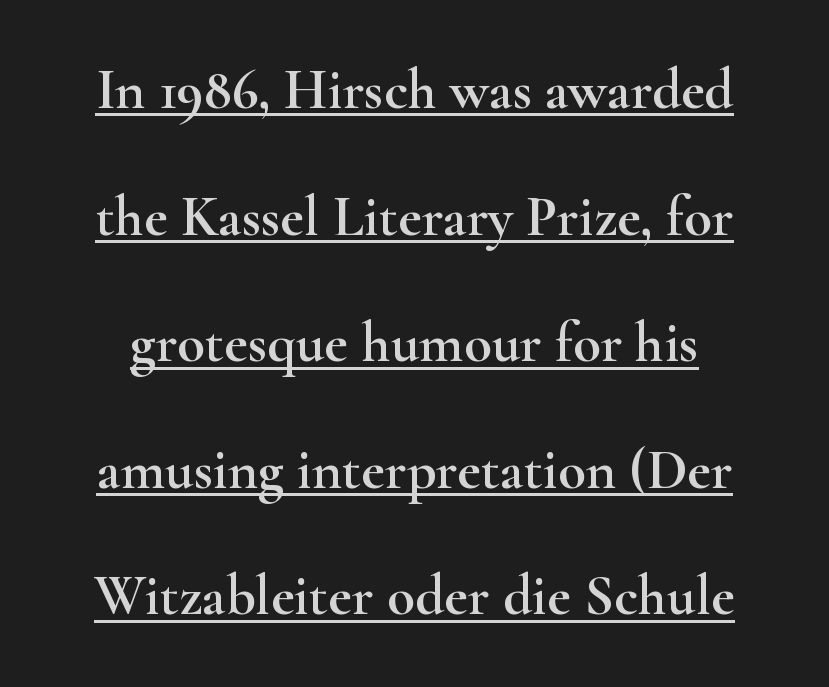
The image shows 57 px wide serif type, upright; set loose line spacing (2.22x), normal letter spacing, underlined; high stroke contrast and a small x-height.
